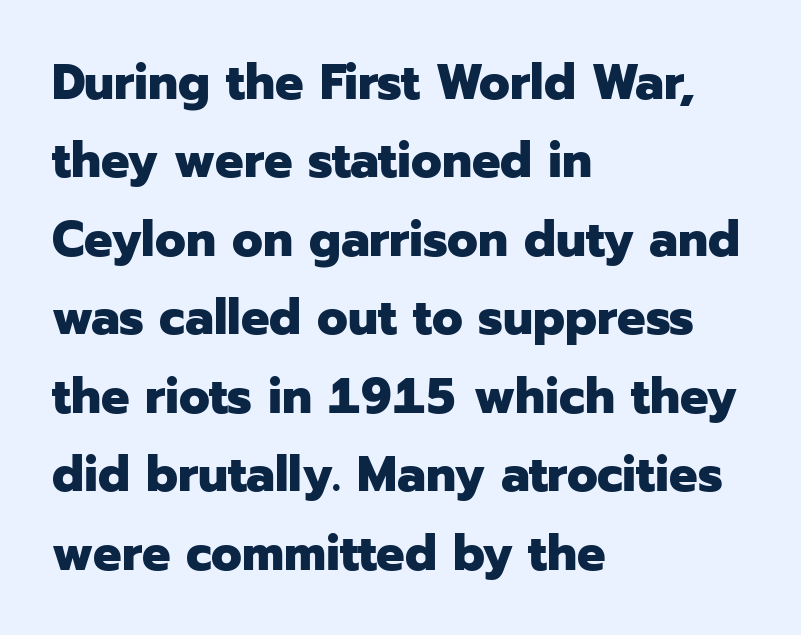
The image shows 50 px heavy sans-serif type, upright; set left-aligned, normal line spacing (1.57x), normal letter spacing, not underlined; low stroke contrast and a medium x-height.
